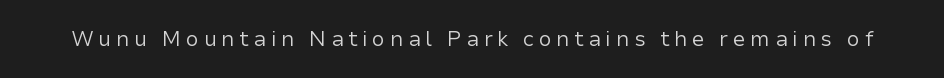
Q: Is the text bold? A: No.
Q: Is the text italic (slanted)? A: No, it is upright.
Q: Is the text underlined? A: No.
Q: Is the spacing between letters normal or unusually wide? A: Unusually wide.
